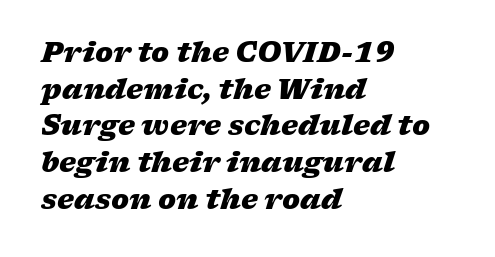
Q: Is the text bold? A: Yes.
Q: Is the text italic (slanted)? A: Yes, it leans right by about 17 degrees.
Q: Is the text underlined? A: No.
Q: How is the paragraph aligned? A: Left-aligned.
Q: Is the spacing between letters normal or unusually wide? A: Normal.
Q: Is the spacing between lines tight, normal or loose? A: Normal.
